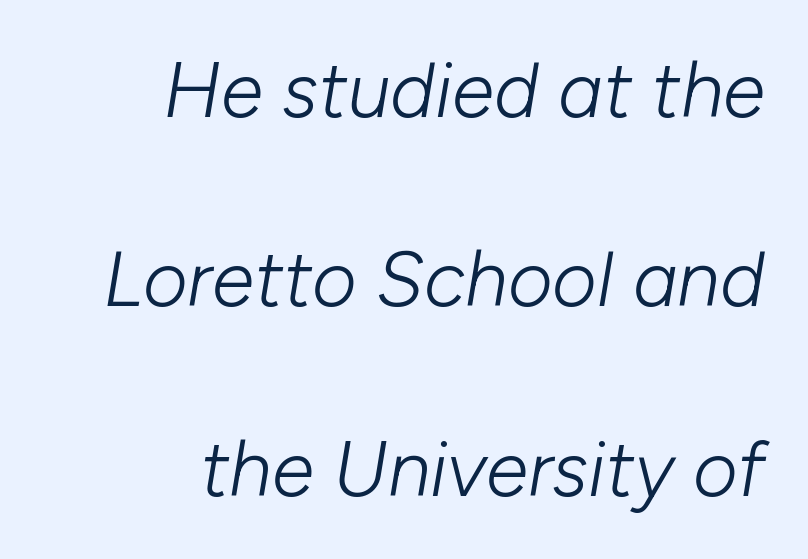
Widely set lines give the paragraph a tall, airy silhouette. Descender tails drop into unmarked territory. The ragged edge is on the left, which tells us the setting is flush right. Varying glyph widths throughout — classic text-font behaviour. Letter spacing: default. The text carries the slant typical of an italic or oblique font.
